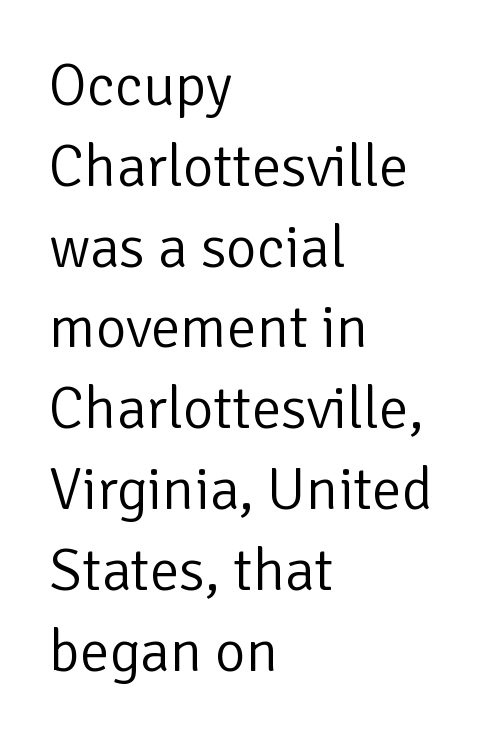
The image shows 59 px light sans-serif type, upright; set left-aligned, normal line spacing (1.37x), normal letter spacing, not underlined; low stroke contrast and a medium x-height.
